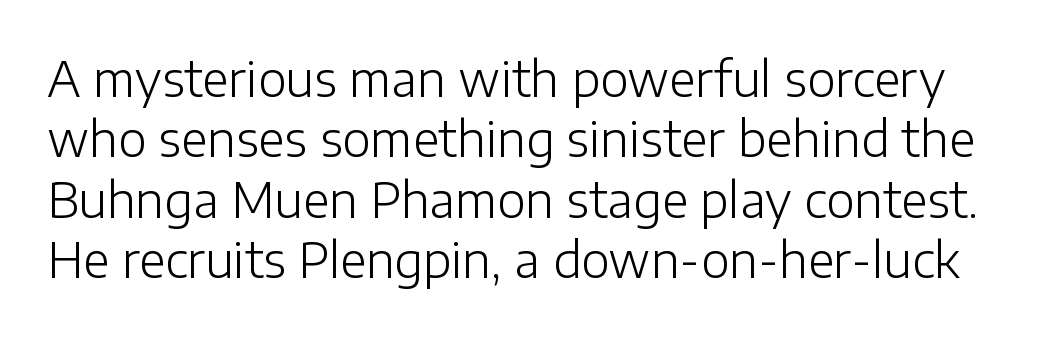
The image shows 48 px light sans-serif type, upright; set normal line spacing (1.26x), normal letter spacing, not underlined; low stroke contrast and a medium x-height.
